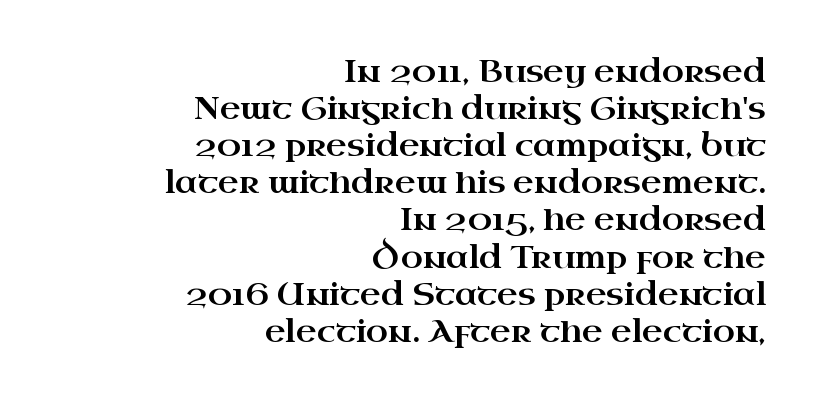
The image shows 32 px wide serif type, upright; set right-aligned, line spacing 1.16x, normal letter spacing, not underlined; high stroke contrast and a small x-height.
